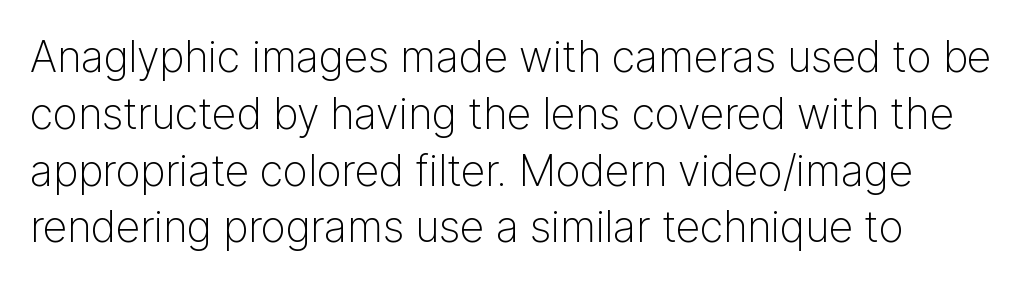
Q: Is the text bold? A: No.
Q: Is the text italic (slanted)? A: No, it is upright.
Q: Is the typeface a serif or a sans-serif typeface? A: Sans-serif.
Q: Is the text underlined? A: No.
Q: How is the paragraph aligned? A: Left-aligned.
Q: Is the spacing between letters normal or unusually wide? A: Normal.
Q: Is the spacing between lines tight, normal or loose? A: Normal.
Q: Width (condensed, normal, or wide)? A: Normal.
Q: Stroke contrast? A: Low.
Q: x-height? A: Medium.
Q: Monospaced? A: No.
